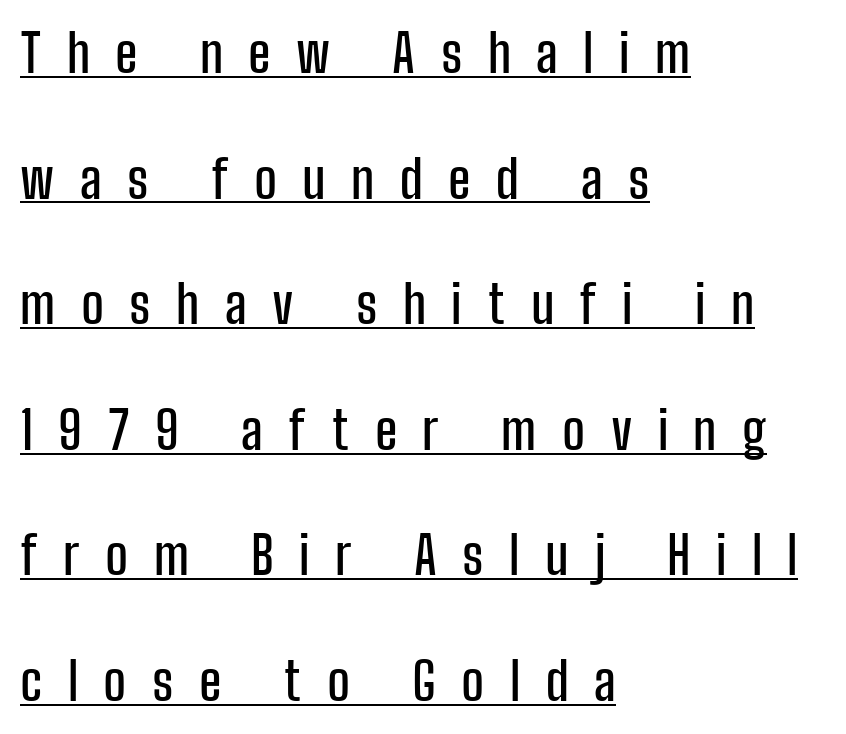
{"serif": "no", "italic": "no", "width": "condensed", "stroke_contrast": "low", "x_height": "medium", "monospaced": "no", "underline": "yes", "align": "left", "line_spacing": "loose", "line_spacing_ratio": 2.37, "letter_spacing": "wide", "letter_spacing_em": 0.48, "glyph_px": 53}
